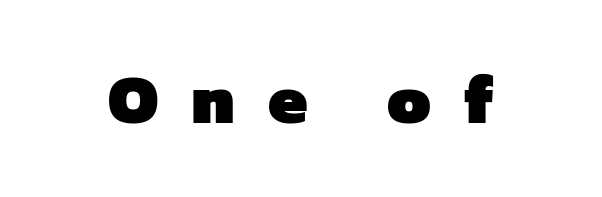
The image shows 70 px heavy sans-serif type; set unusually wide letter spacing (+0.47 em), not underlined; low stroke contrast and a medium x-height.
